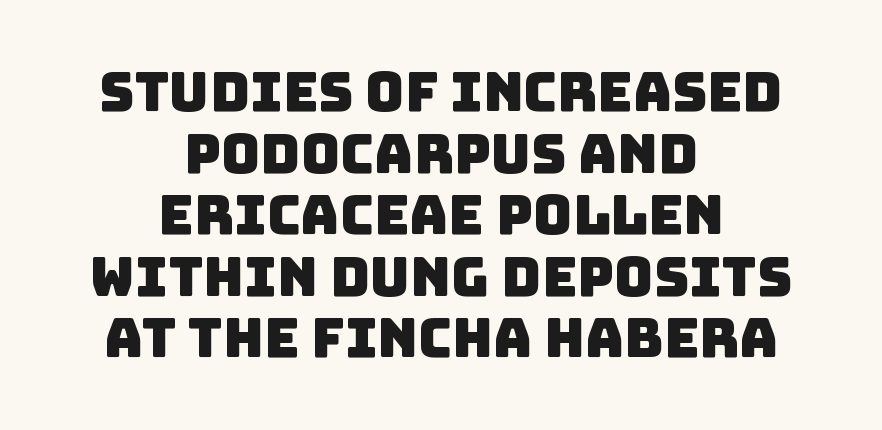
The image shows 54 px sans-serif type; set centered, tight line spacing (1.14x), normal letter spacing, not underlined; low stroke contrast and a large x-height.
